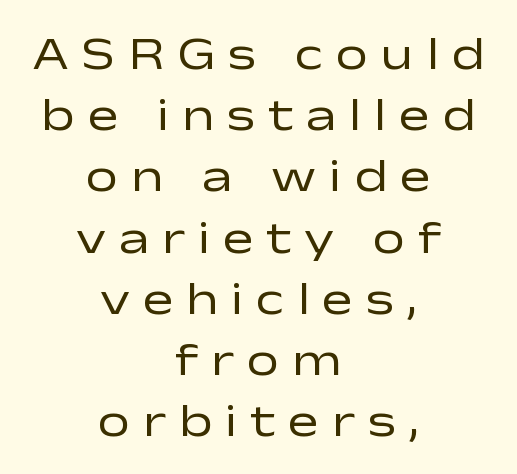
Q: Is the text bold? A: No.
Q: Is the text italic (slanted)? A: No, it is upright.
Q: Is the typeface a serif or a sans-serif typeface? A: Sans-serif.
Q: Is the text underlined? A: No.
Q: How is the paragraph aligned? A: Centered.
Q: Is the spacing between letters normal or unusually wide? A: Unusually wide.
Q: Is the spacing between lines tight, normal or loose? A: Normal.
Q: Width (condensed, normal, or wide)? A: Wide.
Q: Stroke contrast? A: Low.
Q: x-height? A: Medium.
Q: Monospaced? A: No.
